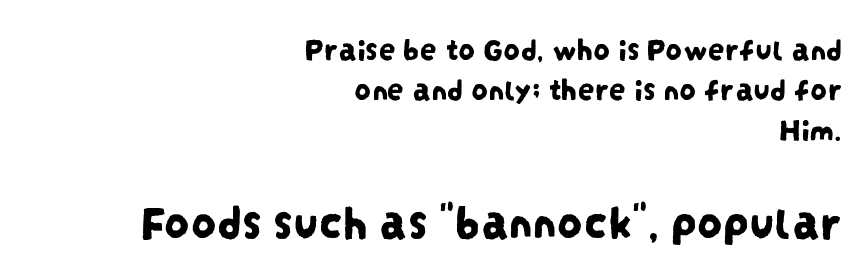
The following chunk of copy outweighs the initial chunk in type size. The strip under each line holds only bare page. Proportional: the letters do not fall into vertical columns. The paragraph shown leans on its right margin.
